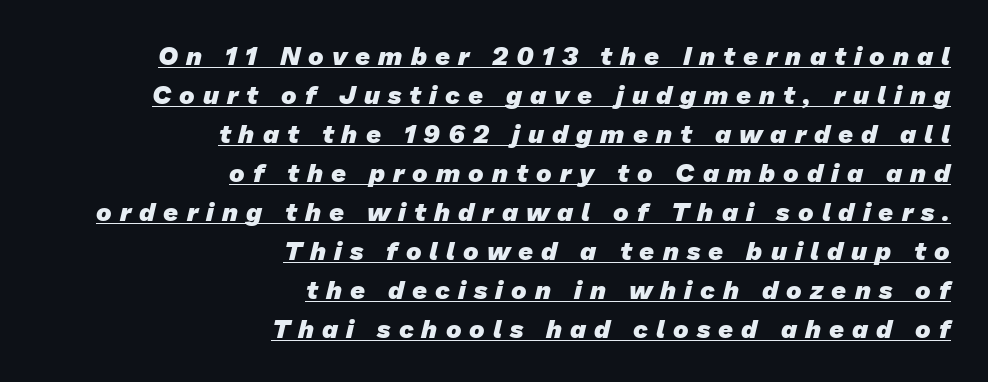
Compared with a flush-left layout, this one pins lines to the opposite, right side. Vertical spacing — default. What decoration does the sample have? An underline. Compared with typical body copy, the letter spacing here is much looser. Notice how thick the strokes are: this is what a full bold looks like.
